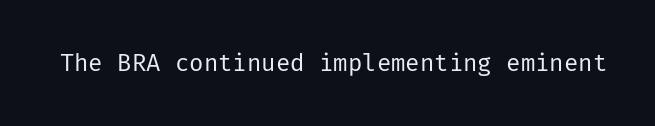
Q: Is the text bold? A: No.
Q: Is the text italic (slanted)? A: No, it is upright.
Q: Is the text underlined? A: No.
Q: Is the spacing between letters normal or unusually wide? A: Normal.
